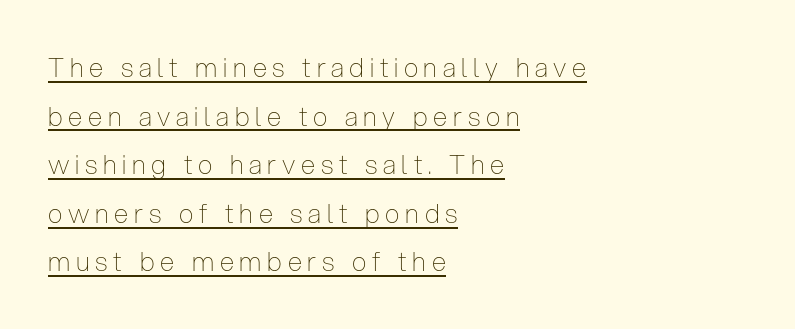
{"italic": "no", "bold": "no", "underline": "yes", "align": "left", "line_spacing_ratio": 1.87, "letter_spacing": "wide", "letter_spacing_em": 0.22, "glyph_px": 26}
